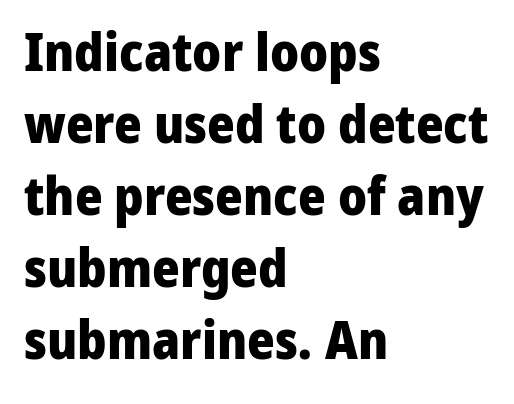
The image shows 53 px heavy sans-serif type, upright; set left-aligned, normal line spacing (1.36x), normal letter spacing, not underlined; low stroke contrast and a medium x-height.
